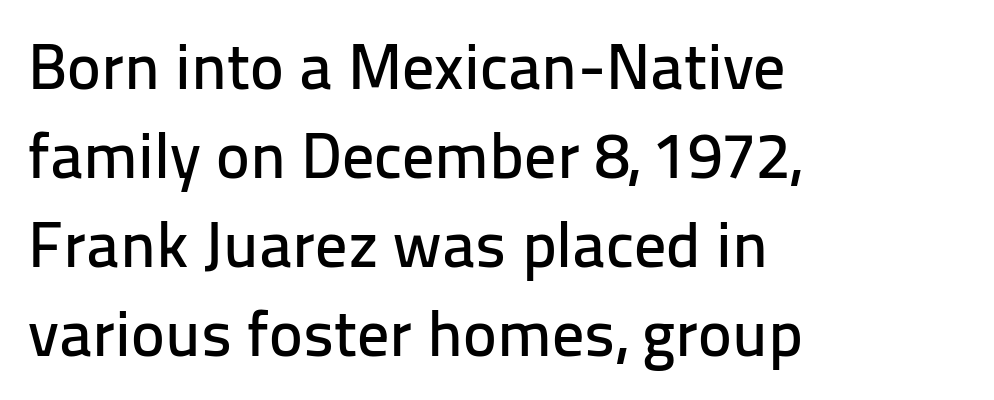
The image shows 64 px sans-serif type, upright; set left-aligned, normal line spacing (1.39x), normal letter spacing, not underlined; low stroke contrast and a medium x-height.
